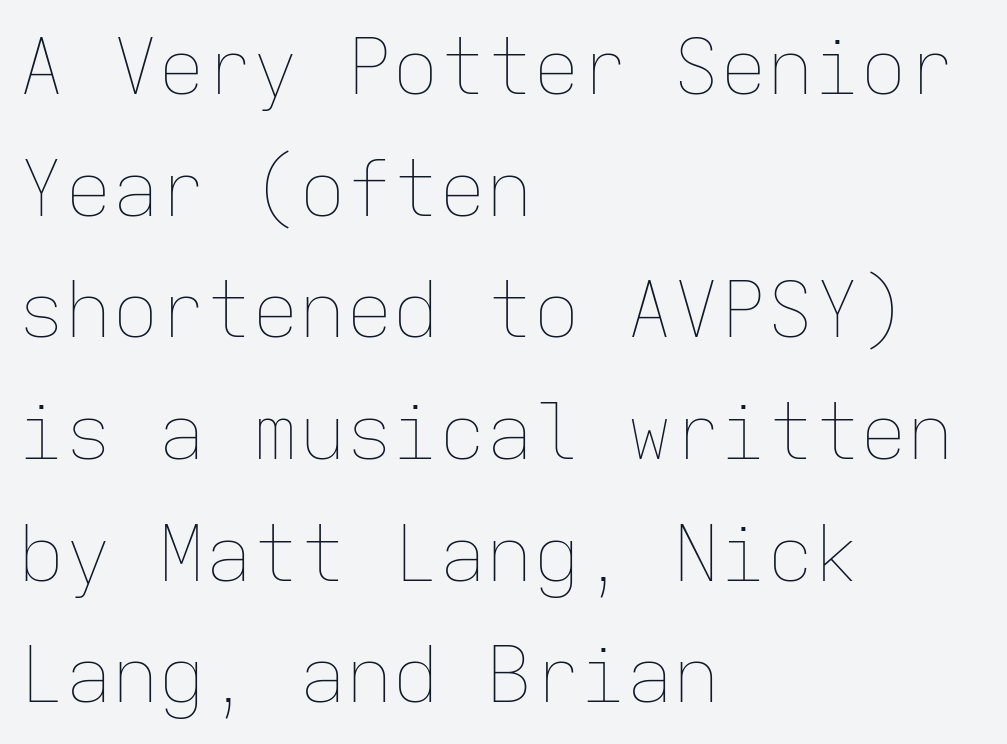
The image shows 78 px thin type, upright, monospaced; set left-aligned, normal line spacing (1.56x), normal letter spacing, not underlined; low stroke contrast and a medium x-height.
